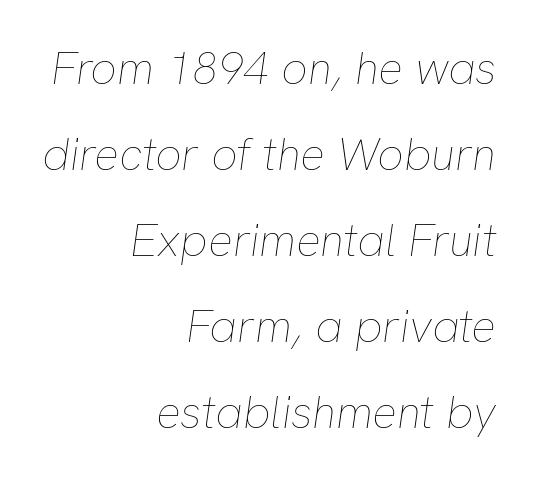
Q: Is the text bold? A: No.
Q: Is the text italic (slanted)? A: Yes, it leans right by about 8 degrees.
Q: Is the text underlined? A: No.
Q: How is the paragraph aligned? A: Right-aligned.
Q: Is the spacing between letters normal or unusually wide? A: Normal.
Q: Width (condensed, normal, or wide)? A: Normal.
Q: Stroke contrast? A: Low.
Q: x-height? A: Medium.
Q: Monospaced? A: No.
